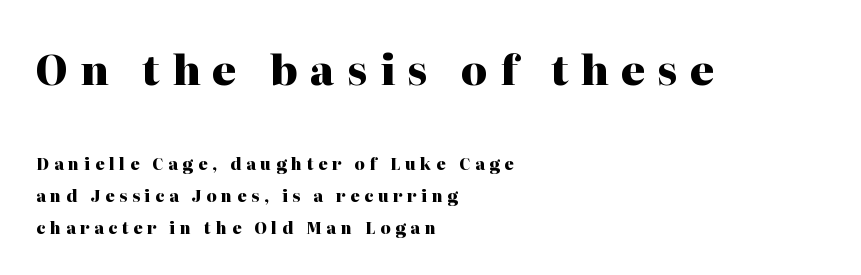
Q: Is the text bold? A: Yes.
Q: Is the text italic (slanted)? A: No, it is upright.
Q: Is the typeface a serif or a sans-serif typeface? A: Serif.
Q: Is the text underlined? A: No.
Q: How is the paragraph aligned? A: Left-aligned.
Q: Is the spacing between letters normal or unusually wide? A: Unusually wide.
Q: Is the spacing between lines tight, normal or loose? A: Loose.
Q: Which block of text is set in a larger size, the first (top) or the second (bottom)? A: The first (top) one.
Q: Width (condensed, normal, or wide)? A: Normal.
Q: Stroke contrast? A: High.
Q: x-height? A: Medium.
Q: Monospaced? A: No.
